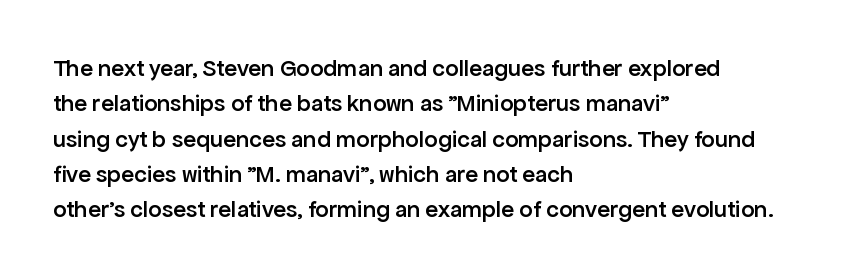
{"italic": "no", "bold": "semi", "underline": "no", "align": "left", "line_spacing": "normal", "line_spacing_ratio": 1.47, "letter_spacing": "normal", "letter_spacing_em": 0.0, "glyph_px": 24}
